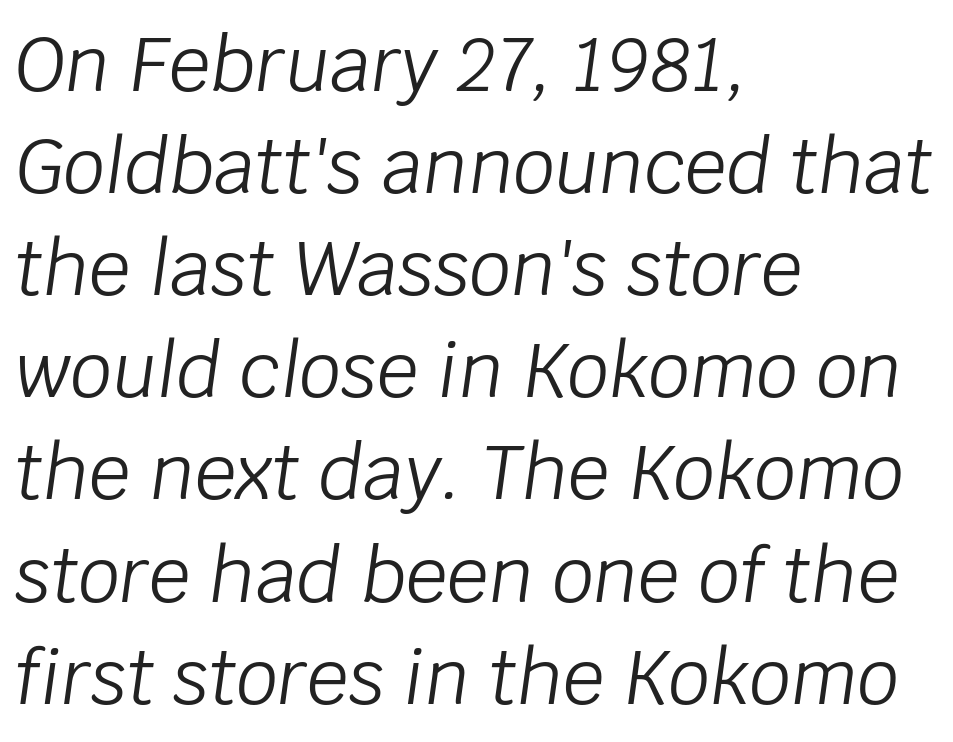
{"italic": "yes", "lean": "right", "slant_degrees": 8, "bold": "no", "weight": "light", "width": "normal", "stroke_contrast": "low", "x_height": "large", "monospaced": "no", "underline": "no", "align": "left", "line_spacing": "normal", "line_spacing_ratio": 1.38, "letter_spacing": "normal", "letter_spacing_em": 0.0, "glyph_px": 74}
